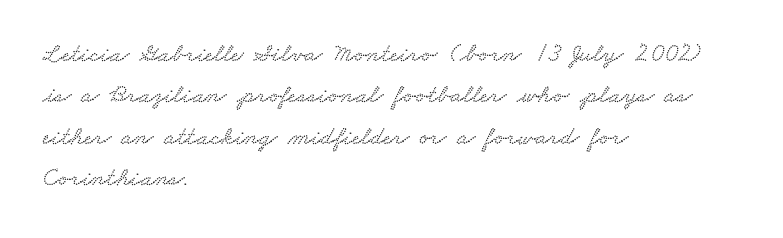
The image shows 26 px text type; set left-aligned, normal line spacing (1.59x), normal letter spacing, not underlined.
